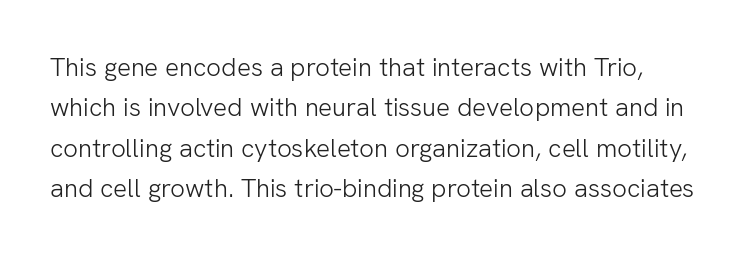
Q: Is the text bold? A: No.
Q: Is the text italic (slanted)? A: No, it is upright.
Q: Is the text underlined? A: No.
Q: Is the spacing between letters normal or unusually wide? A: Normal.
Q: Is the spacing between lines tight, normal or loose? A: Normal.
